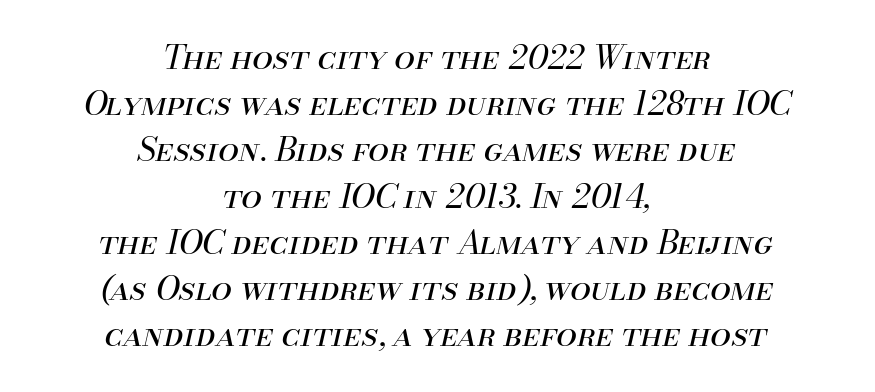
The image shows 33 px regular-weight type, italic (leaning right); set centered, normal line spacing (1.4x), normal letter spacing, not underlined; medium stroke contrast and a small x-height.
